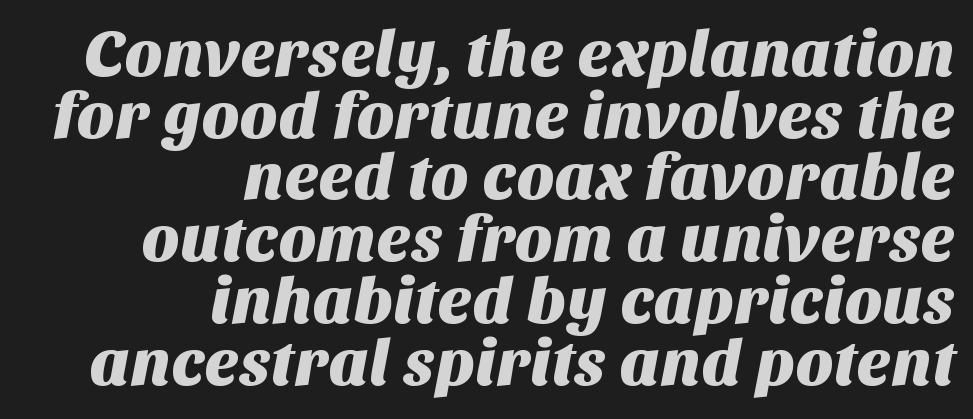
Q: Is the typeface a serif or a sans-serif typeface? A: Sans-serif.
Q: Is the text underlined? A: No.
Q: How is the paragraph aligned? A: Right-aligned.
Q: Is the spacing between letters normal or unusually wide? A: Normal.
Q: Is the spacing between lines tight, normal or loose? A: Tight.
Q: Width (condensed, normal, or wide)? A: Normal.
Q: Stroke contrast? A: Medium.
Q: x-height? A: Large.
Q: Monospaced? A: No.
